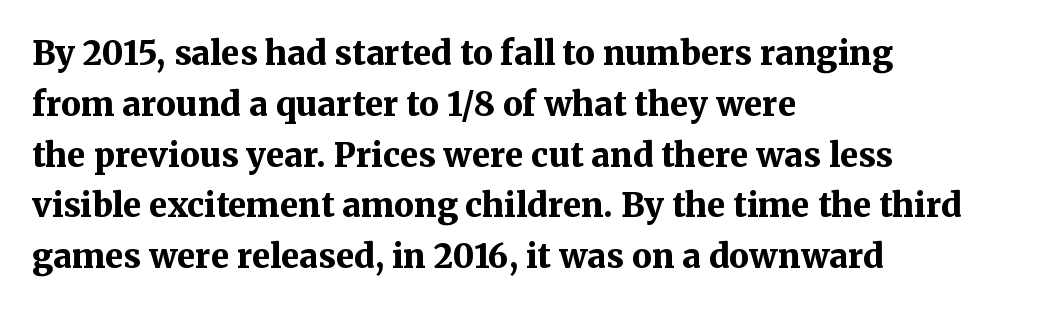
Does extra space separate the letters? No, they use regular spacing. The glyphs are unaccompanied by any horizontal stroke below them. Baseline-to-baseline distance is the conventional proportion of letter height. All the whitespace from short lines collects on the right.
